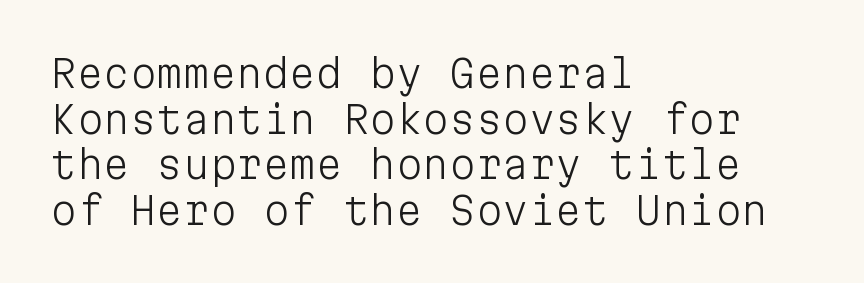
The image shows 38 px light sans-serif type, upright, monospaced; set left-aligned, line spacing 1.2x, normal letter spacing, not underlined; low stroke contrast and a medium x-height.
